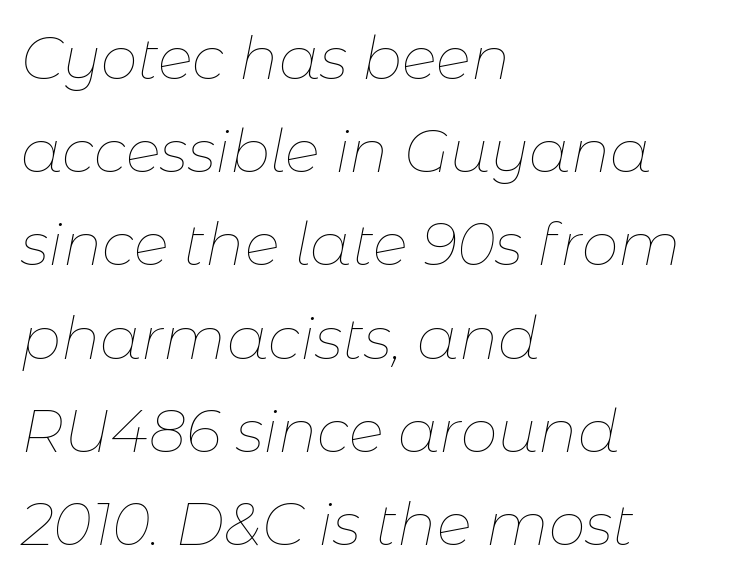
{"italic": "yes", "lean": "right", "slant_degrees": 11, "bold": "no", "weight": "thin", "width": "normal", "stroke_contrast": "low", "x_height": "medium", "monospaced": "no", "underline": "no", "align": "left", "line_spacing": "normal", "line_spacing_ratio": 1.58, "letter_spacing": "normal", "letter_spacing_em": 0.0, "glyph_px": 59}
